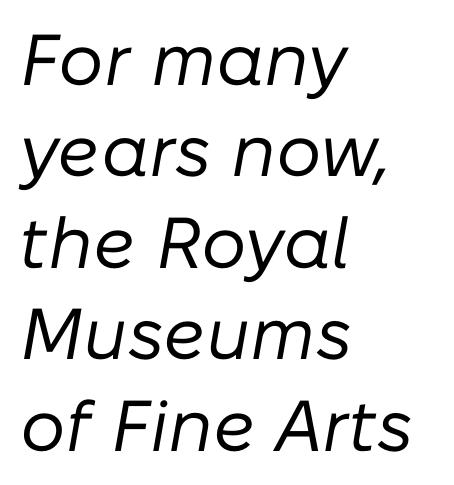
Q: Is the text bold? A: No.
Q: Is the text italic (slanted)? A: Yes, it leans right by about 10 degrees.
Q: Is the text underlined? A: No.
Q: How is the paragraph aligned? A: Left-aligned.
Q: Is the spacing between letters normal or unusually wide? A: Normal.
Q: Is the spacing between lines tight, normal or loose? A: Normal.
Q: Width (condensed, normal, or wide)? A: Normal.
Q: Stroke contrast? A: Low.
Q: x-height? A: Medium.
Q: Monospaced? A: No.
